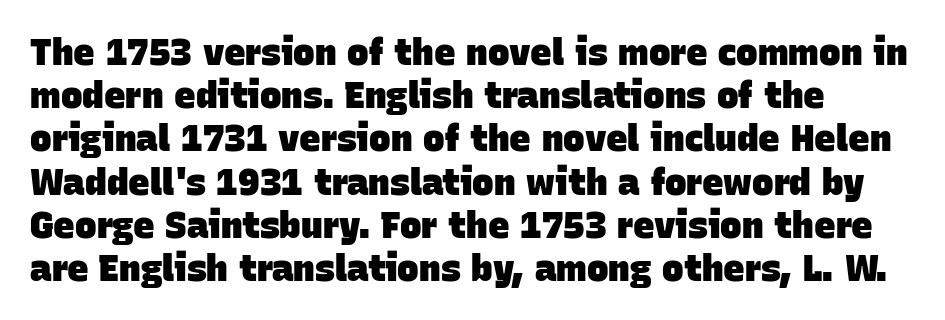
Q: Is the text bold? A: Yes.
Q: Is the typeface a serif or a sans-serif typeface? A: Sans-serif.
Q: Is the text underlined? A: No.
Q: How is the paragraph aligned? A: Left-aligned.
Q: Is the spacing between letters normal or unusually wide? A: Normal.
Q: Width (condensed, normal, or wide)? A: Normal.
Q: Stroke contrast? A: Low.
Q: x-height? A: Large.
Q: Monospaced? A: No.
